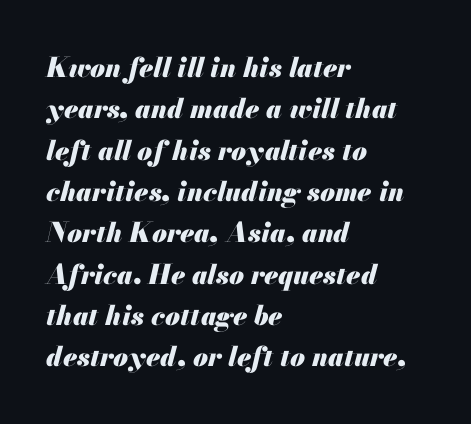
Q: Is the text bold? A: Yes.
Q: Is the text italic (slanted)? A: Yes, it leans right by about 13 degrees.
Q: Is the text underlined? A: No.
Q: How is the paragraph aligned? A: Left-aligned.
Q: Is the spacing between letters normal or unusually wide? A: Normal.
Q: Is the spacing between lines tight, normal or loose? A: Normal.
